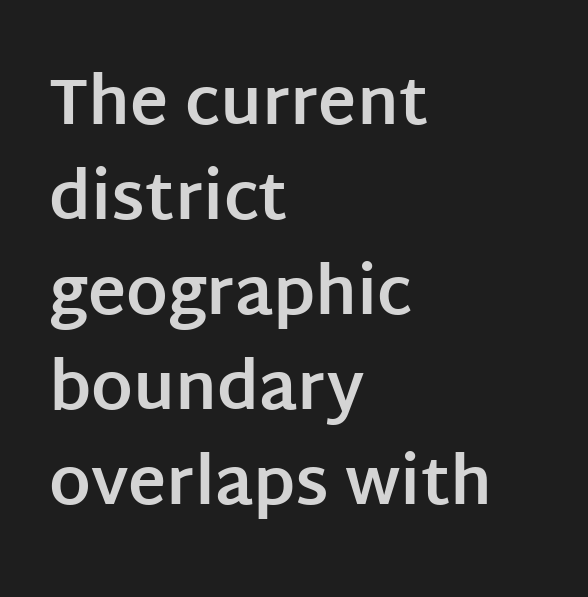
This rendering features lettering with no underline. The rendering shows plain stroke endings on the letterforms — a sans-serif design. A typesetter would call this proportional, since set widths differ per character. Look at the tracking — it's just the regular setting, nothing added. Is the block centered? No — it sits flush against the left margin.
